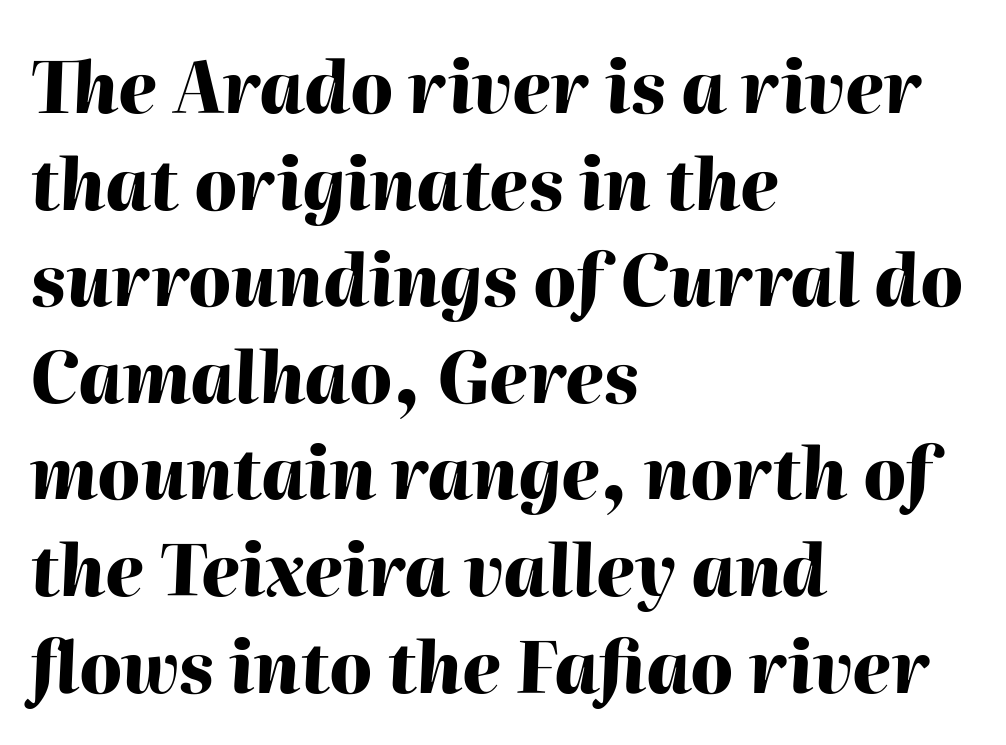
Compared with ordinary roman type, these characters are visibly tilted. This sample has the flowing, uneven cadence of proportional lettering. Anything drawn beneath the words? Only blank space. As a designer I'd log this as weight 700, bold. Visually the block forms a straight wall on the left and a jagged coastline on the right.
